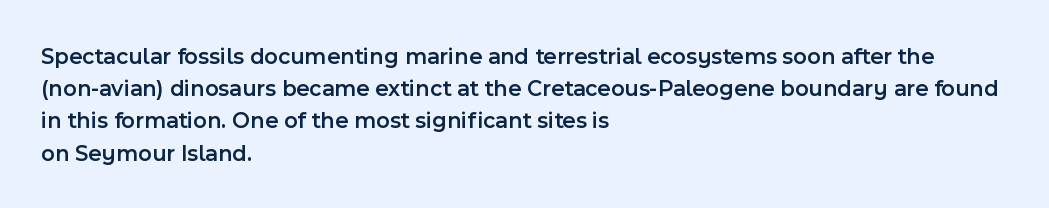
The foot of each line stays bare and open. Evenly set lines give the paragraph a standard silhouette. Left-aligned paragraph, ragged on the right. Does the lettering tilt? It doesn't — this is upright. The line texture is even and compact thanks to regular tracking.
